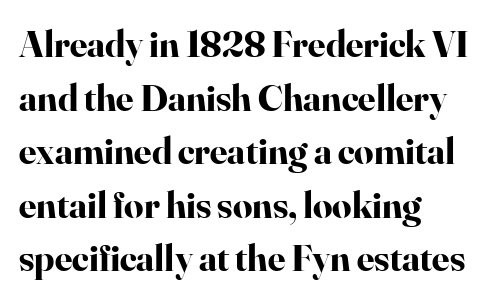
If you measured baseline to baseline, you'd find a middling distance. Nothing unusual about the tracking: characters are spaced as the font intends. Type without underlining. Where is the straight margin? On the left. Ordinary non-slanted type is in use.
